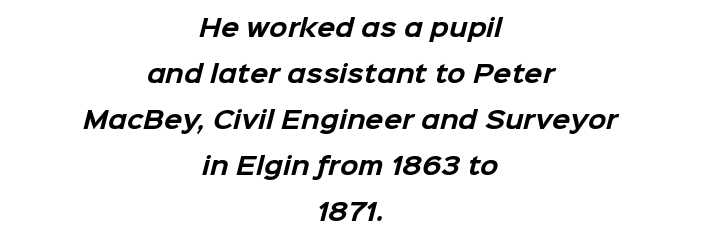
The image shows 24 px bold type; set centered, loose line spacing (1.92x), normal letter spacing, not underlined.
